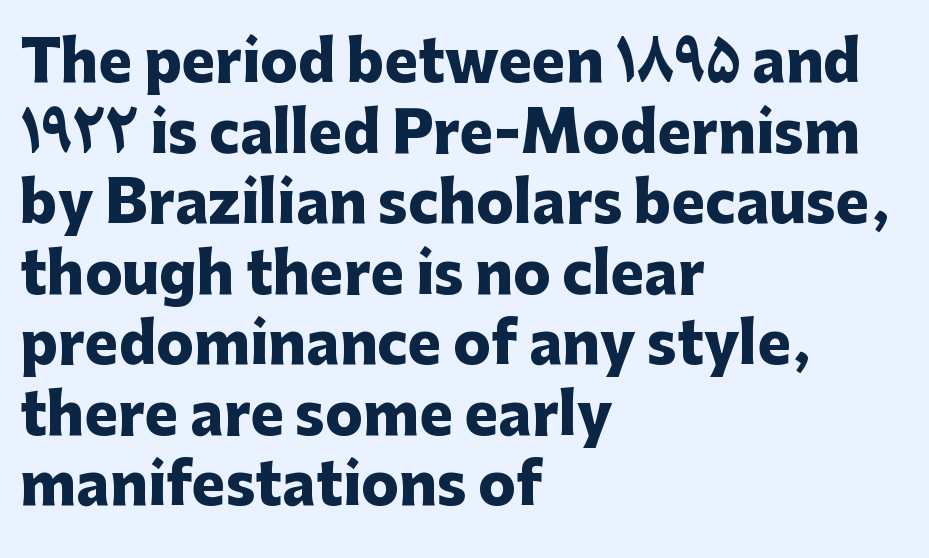
The image shows 56 px heavy sans-serif type, upright; set left-aligned, normal line spacing (1.26x), normal letter spacing, not underlined; low stroke contrast and a medium x-height.
